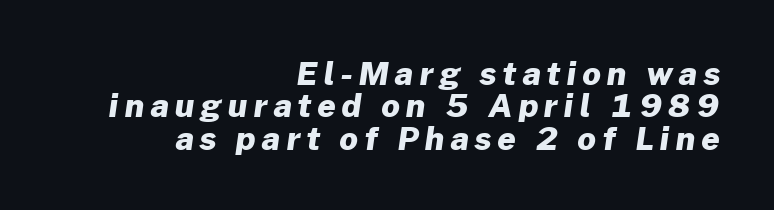
{"serif": "no", "bold": "yes", "weight": "heavy", "width": "normal", "stroke_contrast": "low", "x_height": "medium", "monospaced": "no", "underline": "no", "align": "right", "line_spacing": "tight", "line_spacing_ratio": 1.01, "glyph_px": 32}
